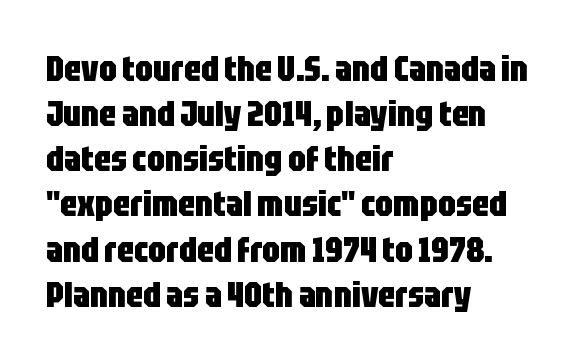
{"serif": "no", "italic": "no", "bold": "yes", "weight": "heavy", "width": "condensed", "stroke_contrast": "low", "x_height": "large", "monospaced": "no", "underline": "no", "align": "left", "line_spacing": "normal", "line_spacing_ratio": 1.29, "letter_spacing": "normal", "letter_spacing_em": 0.0, "glyph_px": 35}
